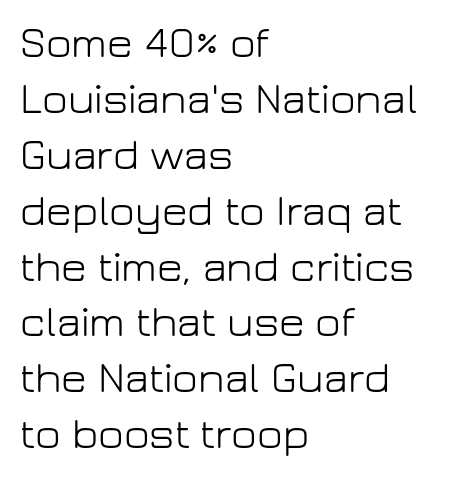
No italicization has been applied; the sample stays upright. Nobody drew a line under any word here. Check where the strokes stop: nothing finishes them off — pure sans. Weight: in the light-to-regular range. Vertical spacing — default.
